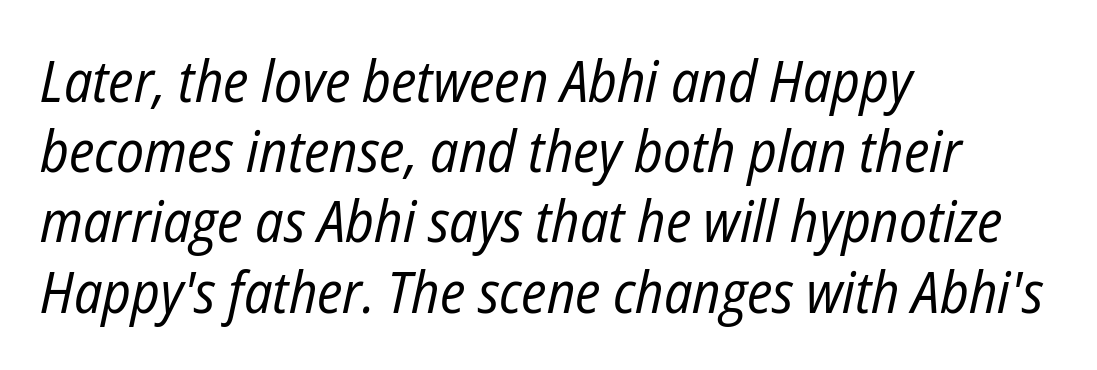
Q: Is the text bold? A: No.
Q: Is the text italic (slanted)? A: Yes, it leans right by about 12 degrees.
Q: Is the text underlined? A: No.
Q: How is the paragraph aligned? A: Left-aligned.
Q: Is the spacing between letters normal or unusually wide? A: Normal.
Q: Width (condensed, normal, or wide)? A: Condensed.
Q: Stroke contrast? A: Low.
Q: x-height? A: Medium.
Q: Monospaced? A: No.
